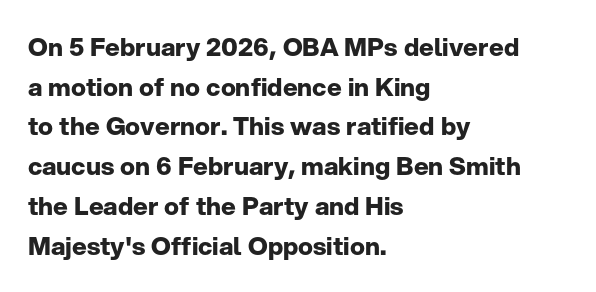
The words here are not underlined. Glyph-to-glyph distance matches everyday printed text. The rows are spaced the way most documents space them. The lettering holds an erect, upright posture throughout. Heavy-handed strokes throughout: this text is bold. Which margin do the lines hug? The left one — the right edge is uneven.
